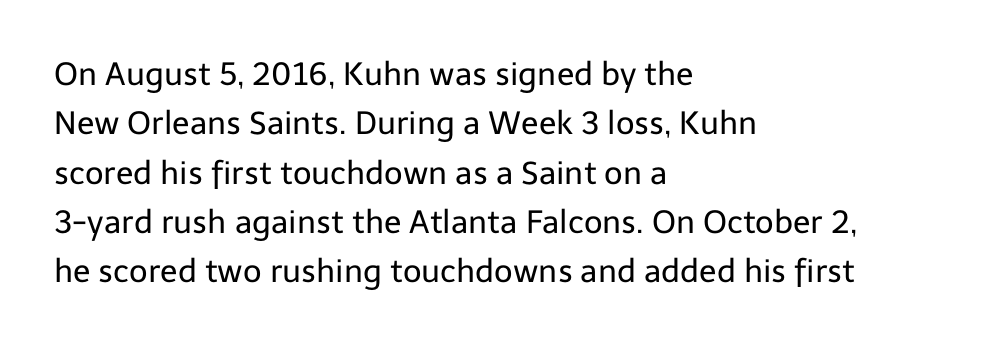
The image shows 32 px regular-weight sans-serif type, upright; set left-aligned, normal line spacing (1.54x), normal letter spacing, not underlined; low stroke contrast and a medium x-height.
